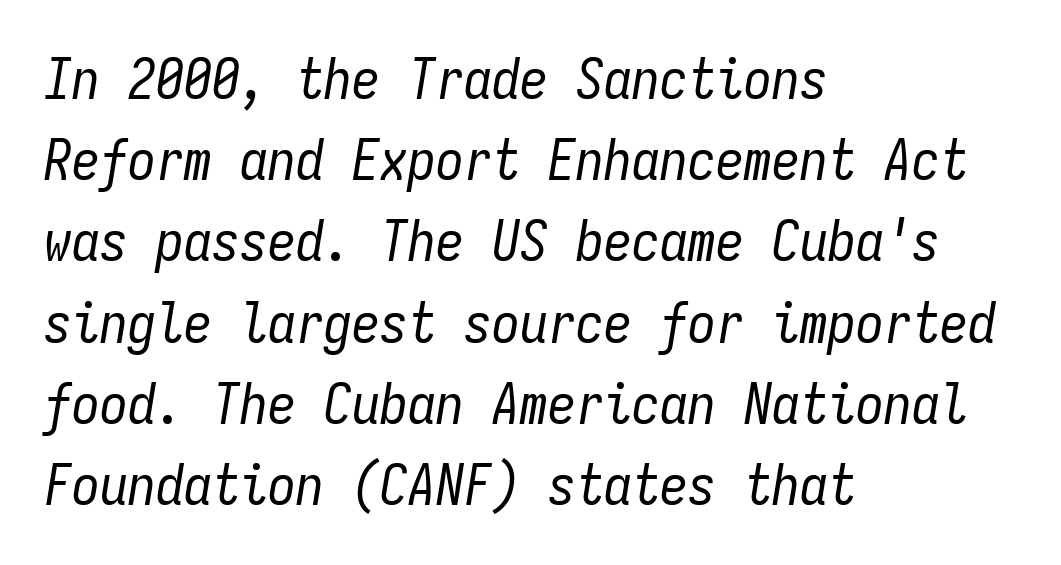
The letters are slanted; this is an italic face. Baseline-to-baseline distance is the conventional proportion of letter height. Stems and bowls with no extra thickness — not bold. The letters march in equal steps, a hallmark of fixed-pitch type.
